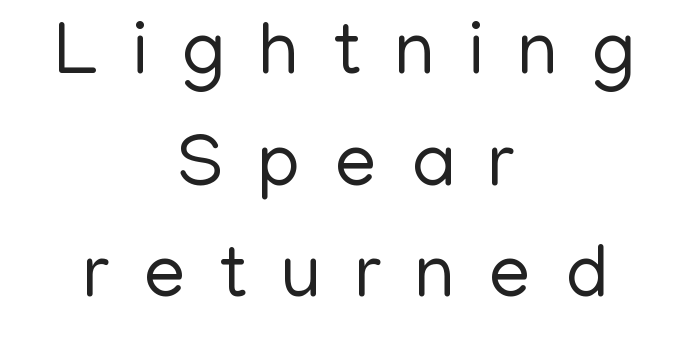
{"serif": "no", "italic": "no", "bold": "no", "weight": "regular", "width": "normal", "stroke_contrast": "low", "x_height": "medium", "monospaced": "no", "underline": "no", "align": "center", "line_spacing": "normal", "line_spacing_ratio": 1.49, "letter_spacing": "wide", "letter_spacing_em": 0.45, "glyph_px": 75}
